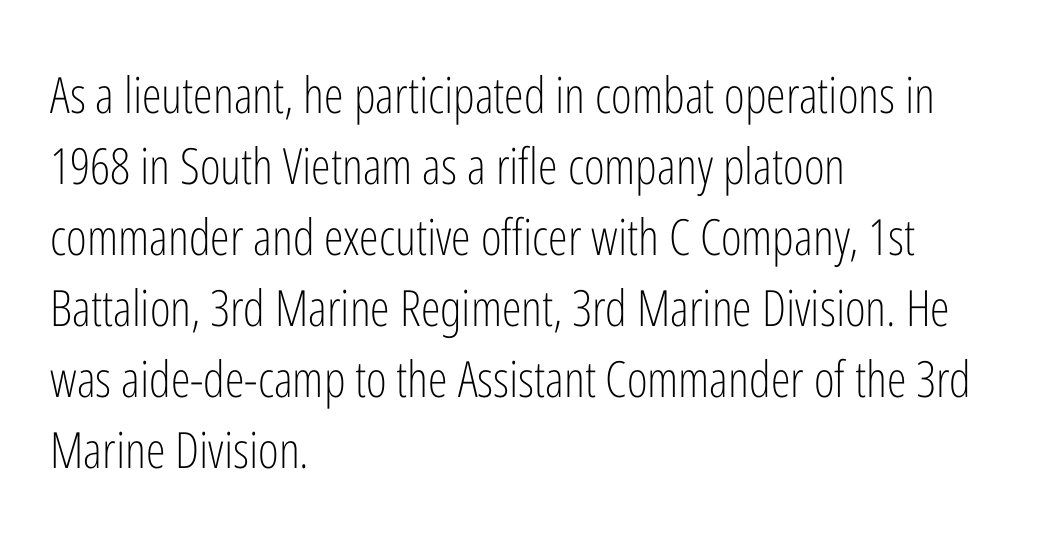
To sum up the face: it is a sans, with no serifs. Italic? Not at all — the glyphs are vertical. Summary of weight: not heavy and not bold. Honestly, the letter spacing is just normal — you wouldn't notice it. Quick note: underline off.
